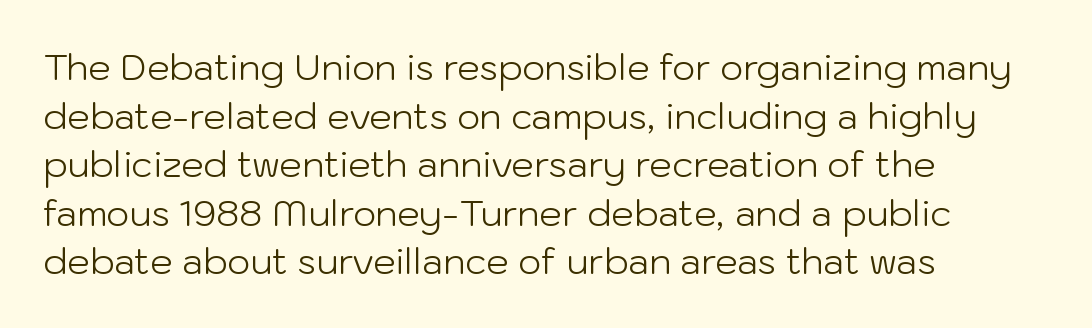
Q: Is the text bold? A: No.
Q: Is the text italic (slanted)? A: No, it is upright.
Q: Is the typeface a serif or a sans-serif typeface? A: Sans-serif.
Q: Is the text underlined? A: No.
Q: How is the paragraph aligned? A: Left-aligned.
Q: Is the spacing between letters normal or unusually wide? A: Normal.
Q: Is the spacing between lines tight, normal or loose? A: Normal.
Q: Width (condensed, normal, or wide)? A: Normal.
Q: Stroke contrast? A: Low.
Q: x-height? A: Medium.
Q: Monospaced? A: No.
